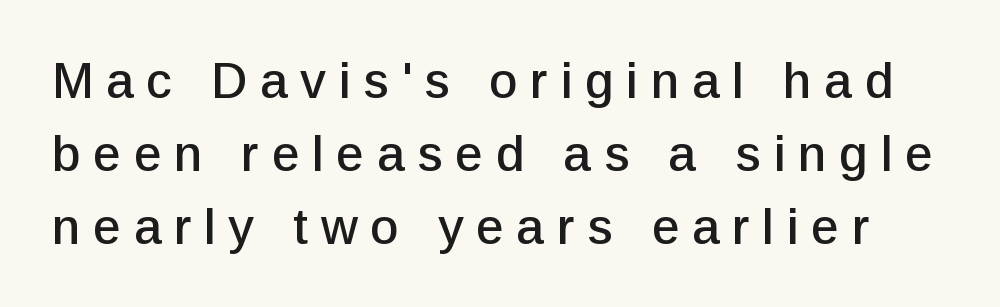
The image shows 50 px sans-serif type, upright; set normal line spacing (1.46x), unusually wide letter spacing (+0.25 em), not underlined; low stroke contrast and a medium x-height.
